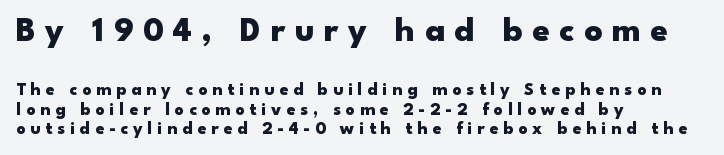
{"serif": "no", "italic": "no", "bold": "yes", "weight": "heavy", "width": "wide", "stroke_contrast": "low", "x_height": "small", "monospaced": "no", "underline": "no", "align": "left", "line_spacing": "tight", "line_spacing_ratio": 1.09, "letter_spacing": "wide", "letter_spacing_em": 0.27, "larger_block": "first", "size_ratio": 1.94, "glyph_px": 35}
